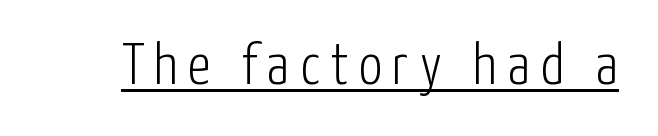
{"serif": "no", "italic": "no", "bold": "no", "weight": "light", "width": "condensed", "stroke_contrast": "low", "x_height": "medium", "monospaced": "no", "underline": "yes", "glyph_px": 59}
